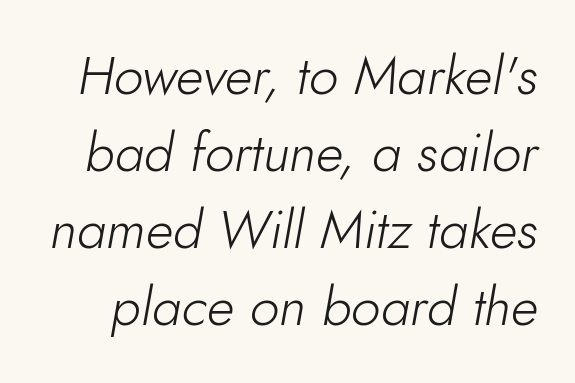
{"italic": "yes", "lean": "right", "slant_degrees": 10, "bold": "no", "weight": "light", "width": "normal", "stroke_contrast": "low", "x_height": "small", "monospaced": "no", "underline": "no", "line_spacing": "normal", "line_spacing_ratio": 1.45, "letter_spacing": "normal", "letter_spacing_em": 0.0, "glyph_px": 53}
